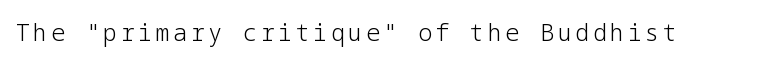
Honestly, there is no underline to notice here at all. This is roman type, the default non-slanted kind. Weight: not bold — regular or lighter.
